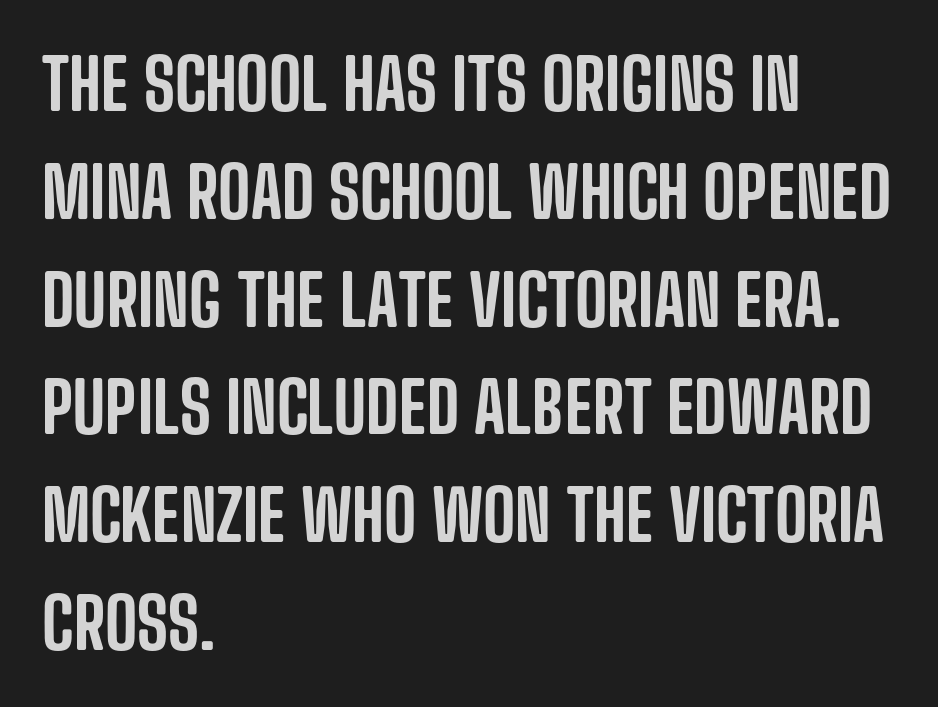
Q: Is the text italic (slanted)? A: No, it is upright.
Q: Is the typeface a serif or a sans-serif typeface? A: Sans-serif.
Q: Is the text underlined? A: No.
Q: How is the paragraph aligned? A: Left-aligned.
Q: Is the spacing between letters normal or unusually wide? A: Normal.
Q: Is the spacing between lines tight, normal or loose? A: Normal.
Q: Width (condensed, normal, or wide)? A: Condensed.
Q: Stroke contrast? A: Low.
Q: x-height? A: Large.
Q: Monospaced? A: No.
